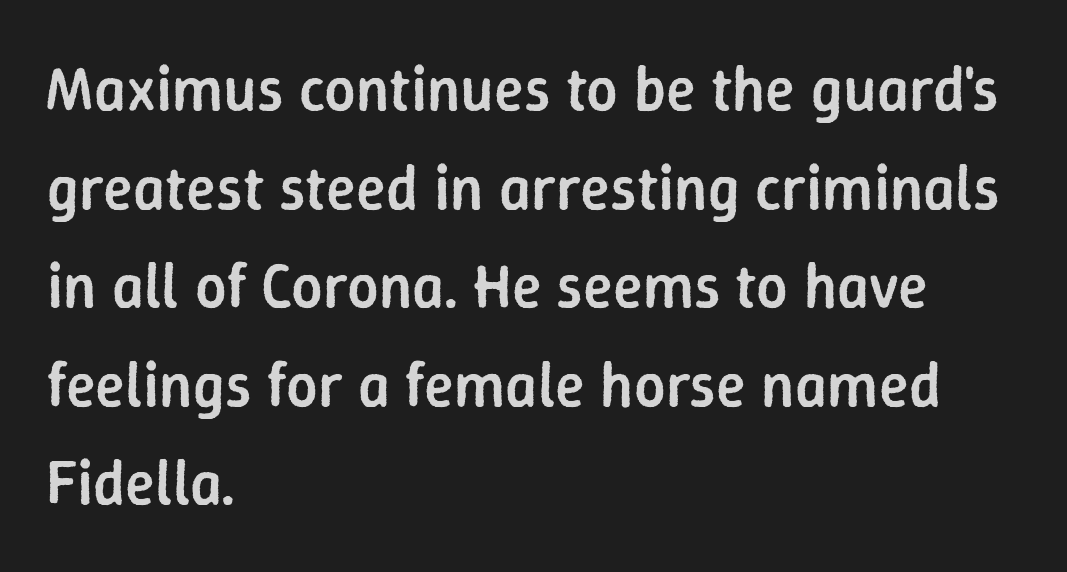
The image shows 62 px semibold sans-serif type, upright; set left-aligned, normal line spacing (1.59x), normal letter spacing, not underlined; low stroke contrast and a medium x-height.
